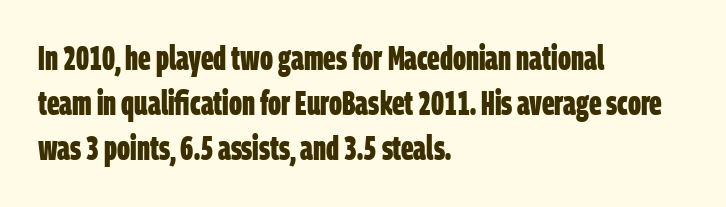
Q: Is the text bold? A: Yes.
Q: Is the typeface a serif or a sans-serif typeface? A: Sans-serif.
Q: Is the text underlined? A: No.
Q: How is the paragraph aligned? A: Left-aligned.
Q: Is the spacing between letters normal or unusually wide? A: Normal.
Q: Is the spacing between lines tight, normal or loose? A: Normal.
Q: Width (condensed, normal, or wide)? A: Condensed.
Q: Stroke contrast? A: Low.
Q: x-height? A: Large.
Q: Monospaced? A: No.
